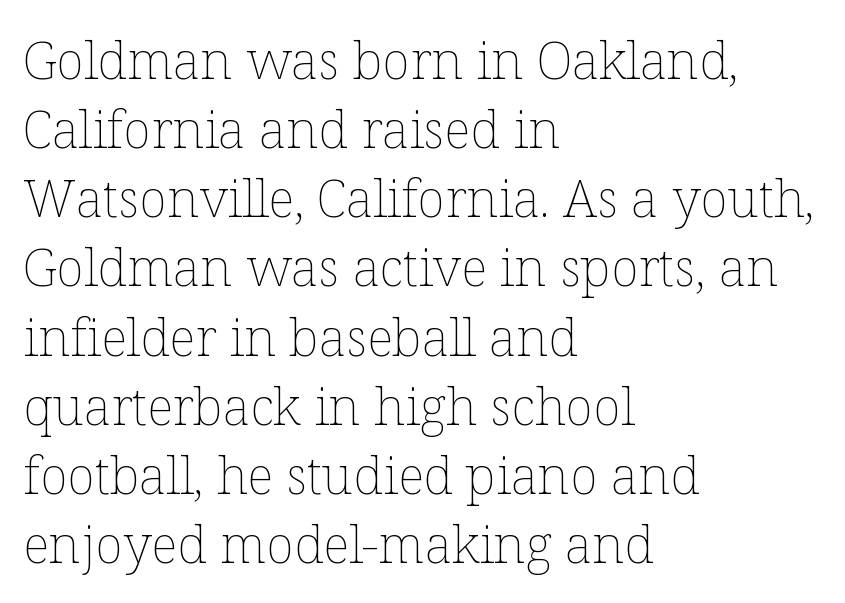
The image shows 52 px thin type, upright; set left-aligned, normal line spacing (1.33x), normal letter spacing, not underlined; low stroke contrast and a medium x-height.
